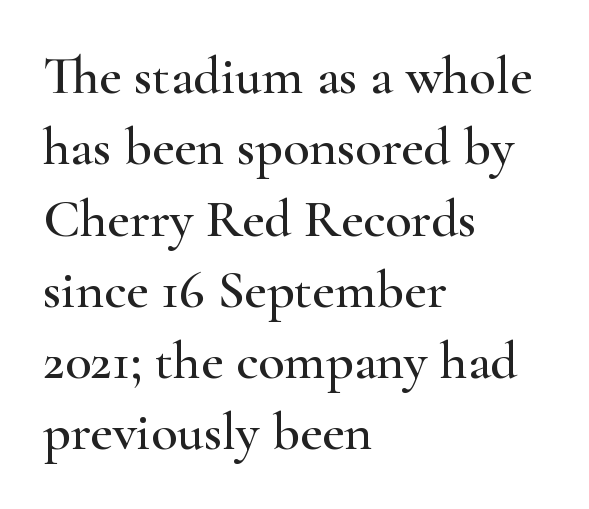
{"serif": "yes", "italic": "no", "width": "wide", "stroke_contrast": "high", "x_height": "small", "monospaced": "no", "underline": "no", "align": "left", "line_spacing": "normal", "line_spacing_ratio": 1.32, "letter_spacing": "normal", "letter_spacing_em": 0.0, "glyph_px": 54}
